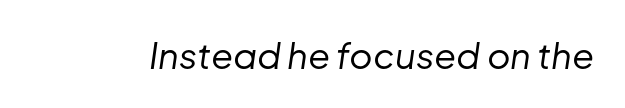
Q: Is the text bold? A: No.
Q: Is the text italic (slanted)? A: Yes, it leans right by about 8 degrees.
Q: Is the text underlined? A: No.
Q: Is the spacing between letters normal or unusually wide? A: Normal.
Q: Width (condensed, normal, or wide)? A: Normal.
Q: Stroke contrast? A: Low.
Q: x-height? A: Medium.
Q: Monospaced? A: No.
